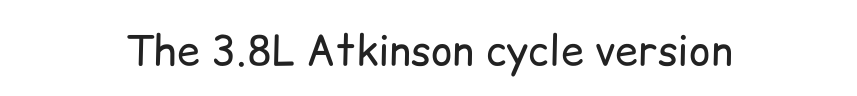
Q: Is the text bold? A: No.
Q: Is the text italic (slanted)? A: No, it is upright.
Q: Is the typeface a serif or a sans-serif typeface? A: Sans-serif.
Q: Is the text underlined? A: No.
Q: How is the paragraph aligned? A: Centered.
Q: Is the spacing between letters normal or unusually wide? A: Normal.
Q: Width (condensed, normal, or wide)? A: Normal.
Q: Stroke contrast? A: Low.
Q: x-height? A: Medium.
Q: Monospaced? A: No.
